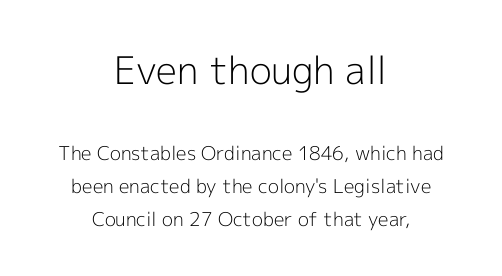
The image shows 38 px light sans-serif type, upright; set centered, line spacing 1.73x, normal letter spacing, not underlined; the first (top) block is 2.0x larger; a medium x-height.
